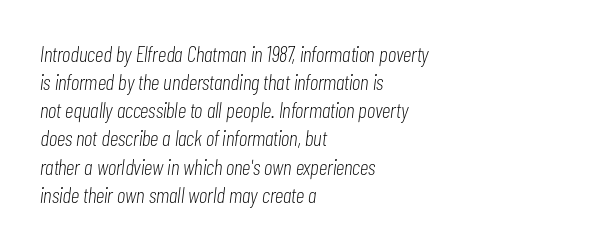
Compared with a centered layout, this one pins lines to the left instead. A typesetter would mark this as italic. Leading: standard. Check under the words: just untouched page. The typeface has the unassuming heft of standard copy or less.
